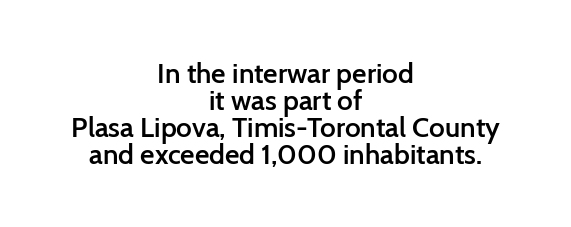
{"serif": "no", "italic": "no", "bold": "semi", "weight": "semibold", "width": "normal", "stroke_contrast": "low", "x_height": "medium", "monospaced": "no", "underline": "no", "align": "center", "line_spacing": "tight", "line_spacing_ratio": 0.97, "letter_spacing": "normal", "letter_spacing_em": 0.0, "glyph_px": 28}
